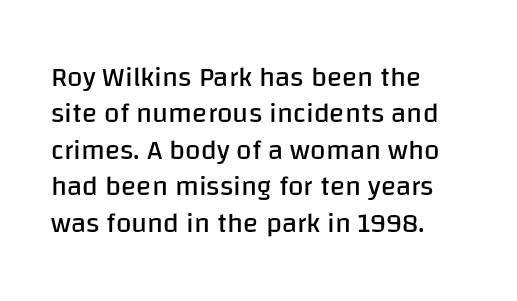
Here the designer chose a conventional face with non-uniform glyph widths. The face used here is a sans, in the tradition of grotesques and geometrics. The rendering uses a moderate line-height, typical for paragraphs. This sample uses plain, unmodified letter spacing. Clear beneath every line of the passage.
